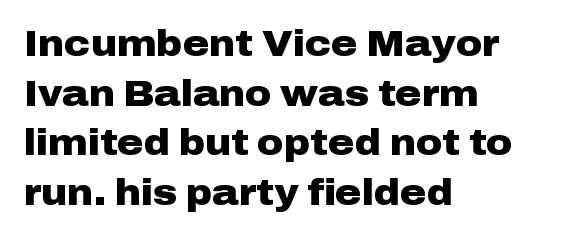
{"serif": "no", "italic": "no", "bold": "yes", "weight": "heavy", "width": "wide", "stroke_contrast": "low", "x_height": "medium", "monospaced": "no", "underline": "no", "align": "left", "line_spacing": "normal", "line_spacing_ratio": 1.38, "letter_spacing": "normal", "letter_spacing_em": 0.0, "glyph_px": 36}
